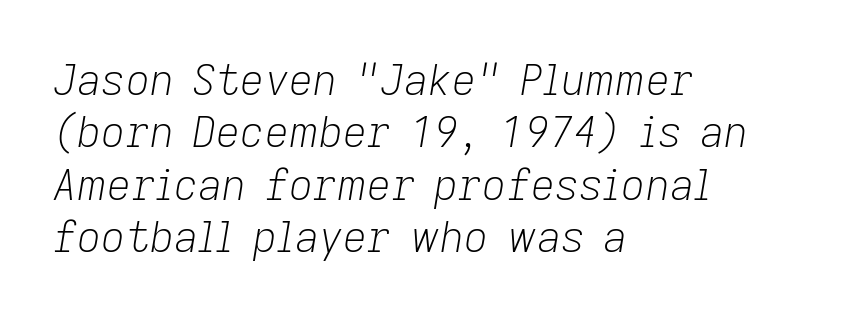
Do the characters align in a grid? No, the font is proportional. Vertically, the passage feels balanced, rows spaced as you'd expect. The typesetting does not lean heavy: it is not bold. The foot of each line stays bare and open.
